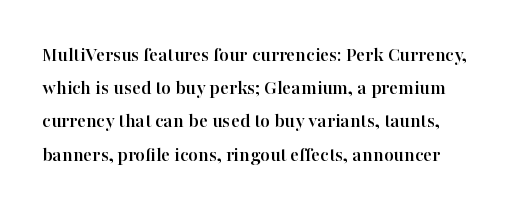
{"italic": "no", "underline": "no", "line_spacing": "normal", "line_spacing_ratio": 1.58, "letter_spacing": "normal", "letter_spacing_em": 0.0, "glyph_px": 21}
